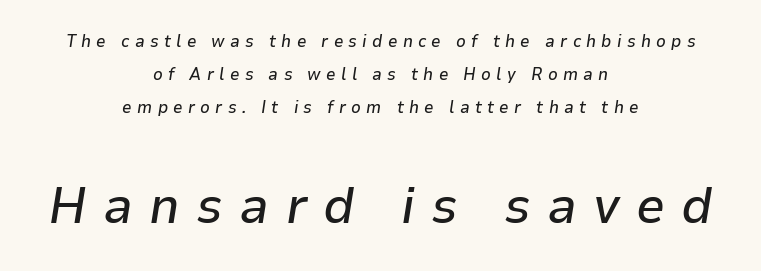
The tracking reads as deliberately expanded to a designer's eye. The text block is weighted toward neither margin, spreading evenly from the middle. The space beneath each line is pristine and unruled. The glyphs look as if they've been sheared to an angle.
